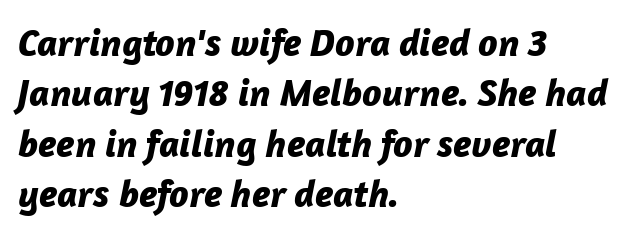
Q: Is the text bold? A: Yes.
Q: Is the text italic (slanted)? A: Yes, it leans right by about 12 degrees.
Q: Is the text underlined? A: No.
Q: How is the paragraph aligned? A: Left-aligned.
Q: Is the spacing between letters normal or unusually wide? A: Normal.
Q: Is the spacing between lines tight, normal or loose? A: Normal.
Q: Width (condensed, normal, or wide)? A: Normal.
Q: Stroke contrast? A: Low.
Q: x-height? A: Medium.
Q: Monospaced? A: No.
